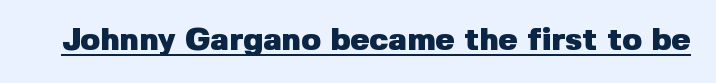
Q: Is the text bold? A: Yes.
Q: Is the text italic (slanted)? A: No, it is upright.
Q: Is the typeface a serif or a sans-serif typeface? A: Sans-serif.
Q: Is the text underlined? A: Yes.
Q: Is the spacing between letters normal or unusually wide? A: Normal.
Q: Width (condensed, normal, or wide)? A: Normal.
Q: Stroke contrast? A: Low.
Q: x-height? A: Medium.
Q: Monospaced? A: No.
